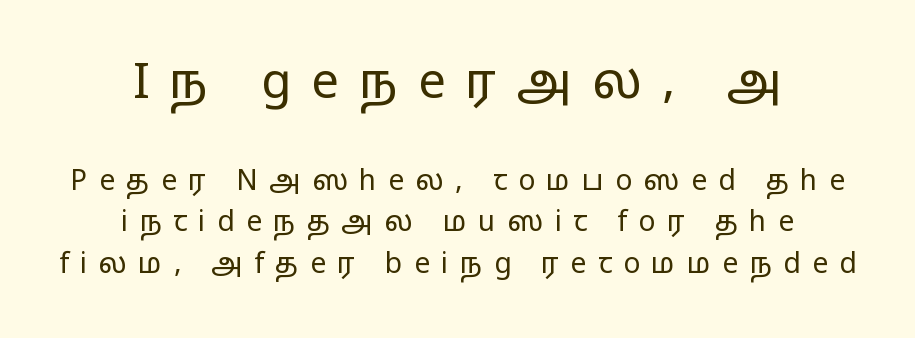
The image shows 49 px regular-weight, wide sans-serif type, upright; set centered, normal line spacing (1.47x), unusually wide letter spacing (+0.41 em), not underlined; the first (top) block is 1.75x larger; low stroke contrast and a medium x-height.
